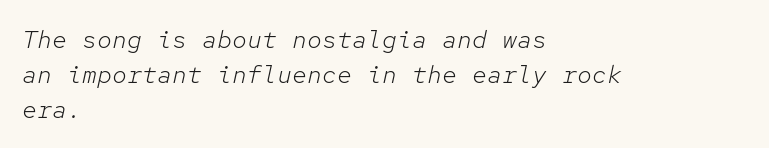
{"italic": "yes", "lean": "right", "slant_degrees": 12, "bold": "no", "underline": "no", "align": "left", "line_spacing": "normal", "line_spacing_ratio": 1.4, "letter_spacing": "normal", "letter_spacing_em": 0.0, "glyph_px": 25}
